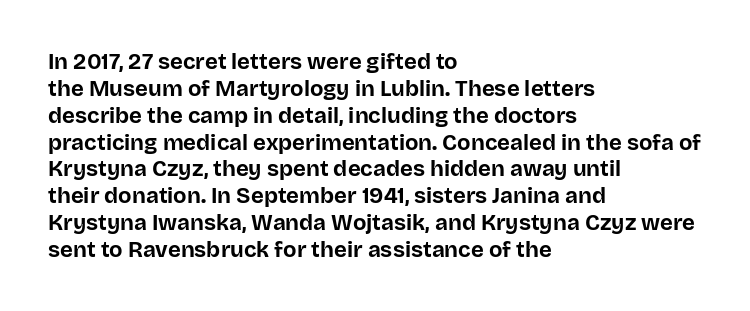
The image shows 22 px bold type, upright; set left-aligned, line spacing 1.22x, normal letter spacing, not underlined.
